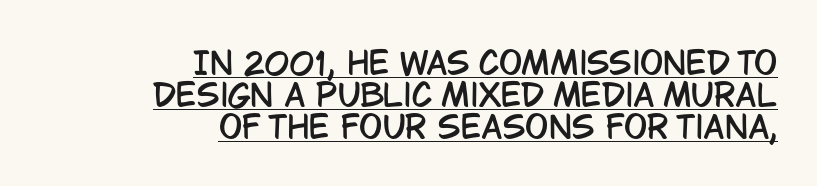
The image shows 31 px condensed sans-serif type, upright; set right-aligned, tight line spacing (1.03x), normal letter spacing, underlined; low stroke contrast and a large x-height.
